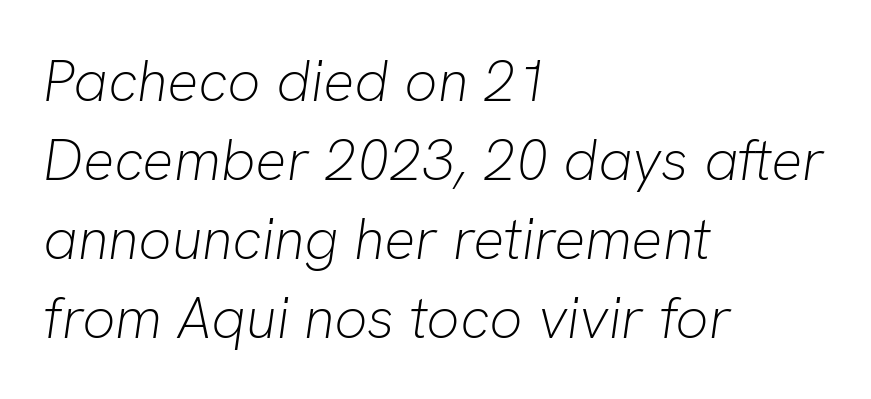
The image shows 58 px light type, italic (leaning right); set left-aligned, normal line spacing (1.36x), normal letter spacing, not underlined; low stroke contrast and a medium x-height.
